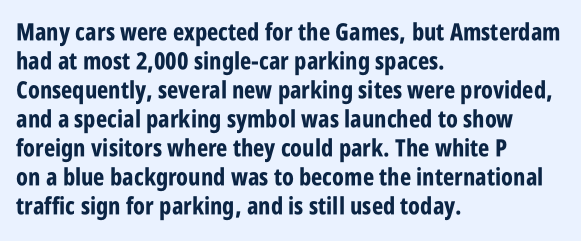
Bold? Absolutely — the strokes are thick and heavy. These lines are set flush left with a ragged right edge. Each row of text sits above clean, open space. There is no visible air inserted between adjacent glyphs. The type sits square on the baseline with zero lean.
